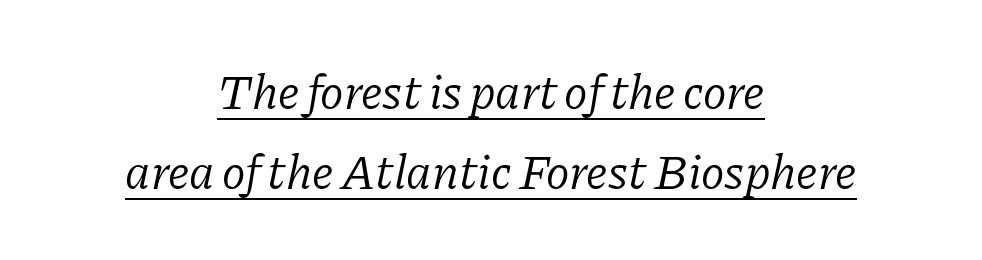
The image shows 49 px light serif type, italic (leaning right); set centered, normal line spacing (1.64x), normal letter spacing, underlined; low stroke contrast and a medium x-height.
